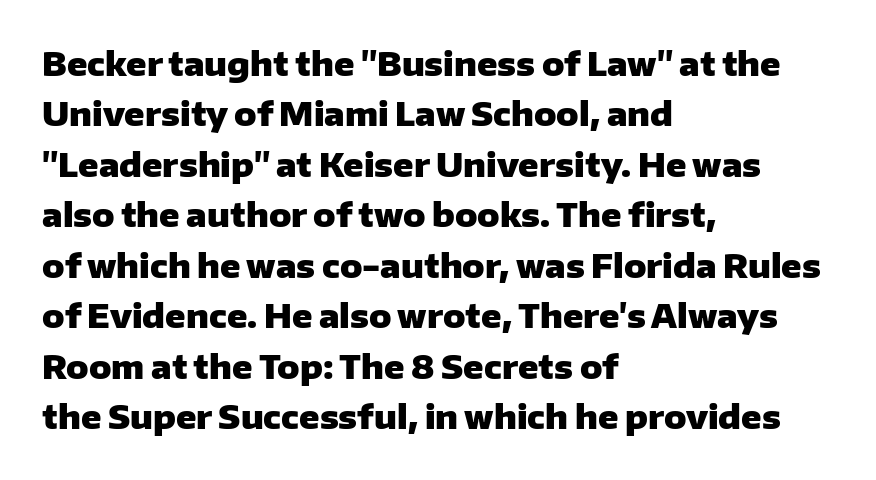
The type is set solid horizontally, with unmodified tracking. Check where the strokes stop: nothing finishes them off — pure sans. The passage shown stacks its lines at a standard gap. Descenders are the only things crossing below the line. A student would call this left alignment; a typographer would say flush left, rag right.
